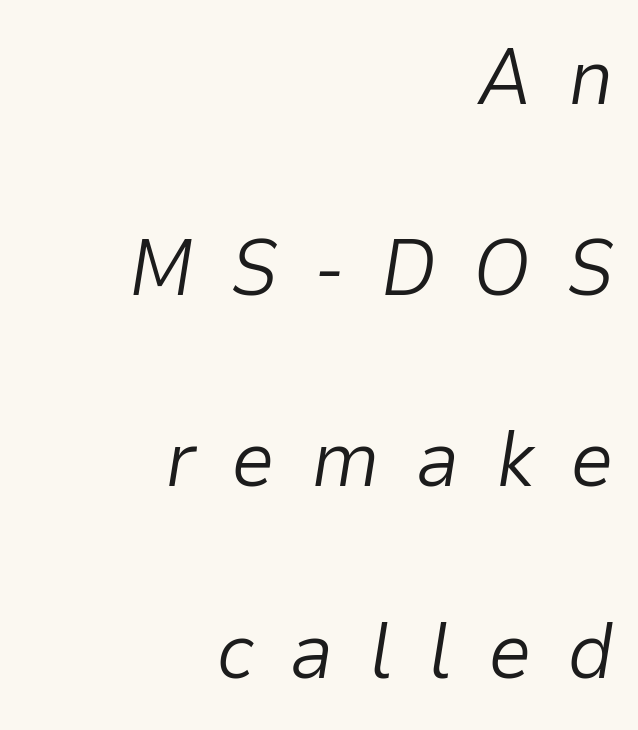
{"italic": "yes", "lean": "right", "slant_degrees": 9, "bold": "no", "weight": "light", "width": "normal", "stroke_contrast": "low", "x_height": "medium", "monospaced": "no", "underline": "no", "align": "right", "line_spacing": "loose", "line_spacing_ratio": 2.42, "letter_spacing": "wide", "letter_spacing_em": 0.45, "glyph_px": 79}
